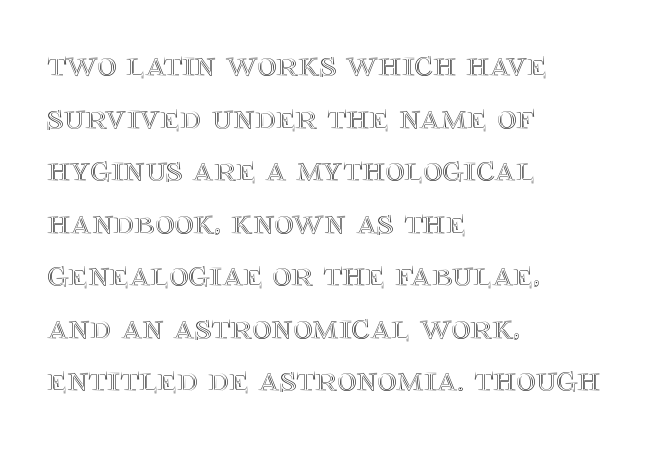
Q: Is the text italic (slanted)? A: No, it is upright.
Q: Is the text underlined? A: No.
Q: How is the paragraph aligned? A: Left-aligned.
Q: Is the spacing between letters normal or unusually wide? A: Normal.
Q: Is the spacing between lines tight, normal or loose? A: Normal.
Q: Width (condensed, normal, or wide)? A: Normal.
Q: x-height? A: Large.
Q: Monospaced? A: No.
